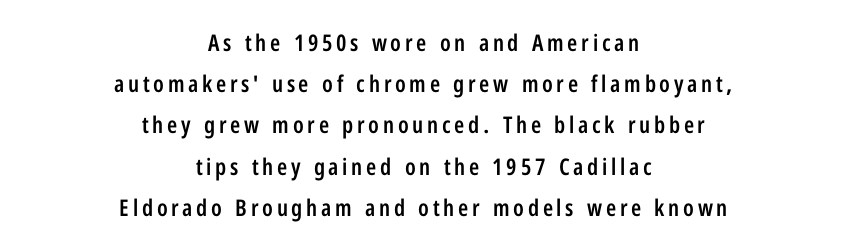
Q: Is the text bold? A: Semi-bold.
Q: Is the text italic (slanted)? A: No, it is upright.
Q: Is the text underlined? A: No.
Q: How is the paragraph aligned? A: Centered.
